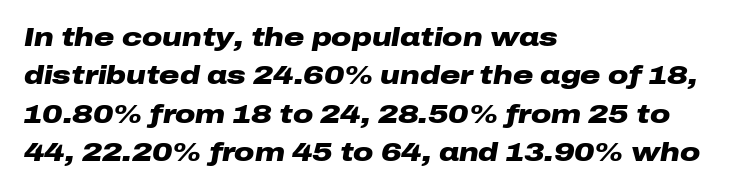
On the weight axis this lands at bold, roughly 700. Quick note: italic. Whoever set this chose a conventional vertical rhythm. The space directly below the letters is spotless.
